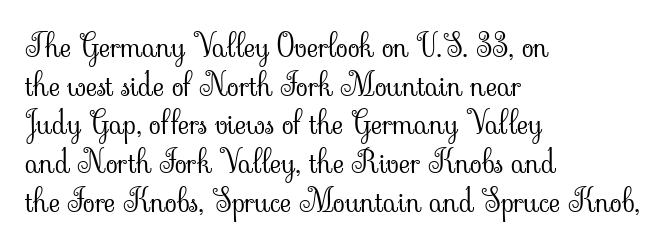
The image shows 31 px light serif type, upright; set left-aligned, normal line spacing (1.25x), normal letter spacing, not underlined; low stroke contrast and a small x-height.
